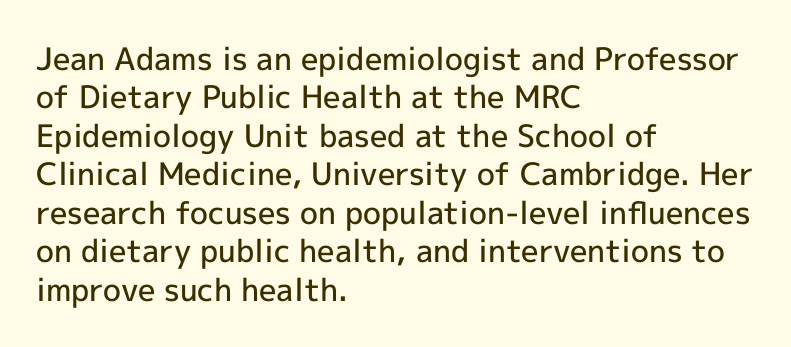
Proportional: the letters do not fall into vertical columns. Does the weight exceed regular? Yes, but only to semibold. Any mark beneath the type? The region is blank. These lines are set flush left with a ragged right edge. Posture: straight, roman, zero tilt.
